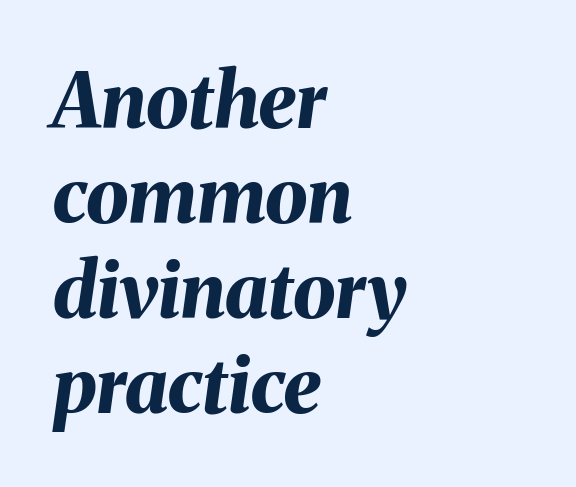
{"italic": "yes", "lean": "right", "slant_degrees": 8, "bold": "yes", "weight": "bold", "width": "normal", "stroke_contrast": "medium", "x_height": "medium", "monospaced": "no", "underline": "no", "align": "left", "line_spacing": "normal", "line_spacing_ratio": 1.25, "letter_spacing": "normal", "letter_spacing_em": 0.0, "glyph_px": 76}
